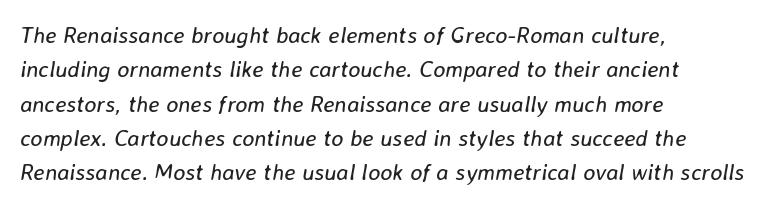
Weight: not bold — regular or lighter. The face used here has a pronounced slope to its letters. Words appear dense and cohesive because spacing is normal. The leading is moderate, giving the passage an even texture. These lines are set flush left with a ragged right edge.
